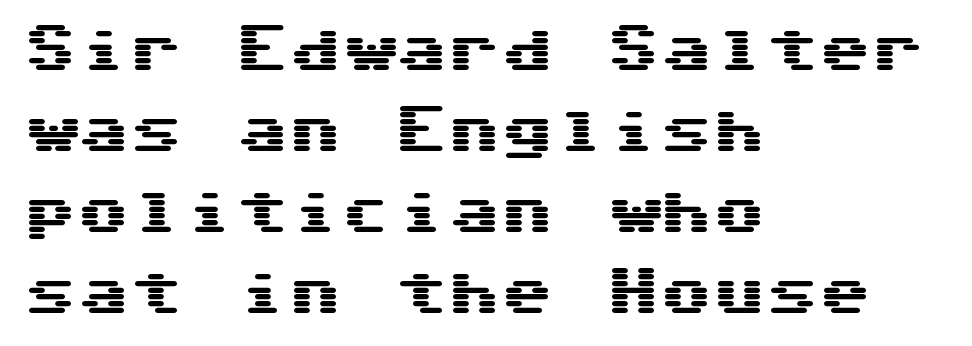
The type family on display is of the sans-serif kind. Is there much room between lines? A standard amount, neither cramped nor airy. The axis of the letterforms is exactly vertical. Leftover space on each line is placed entirely after the last word. Words appear dense and cohesive because spacing is normal.
